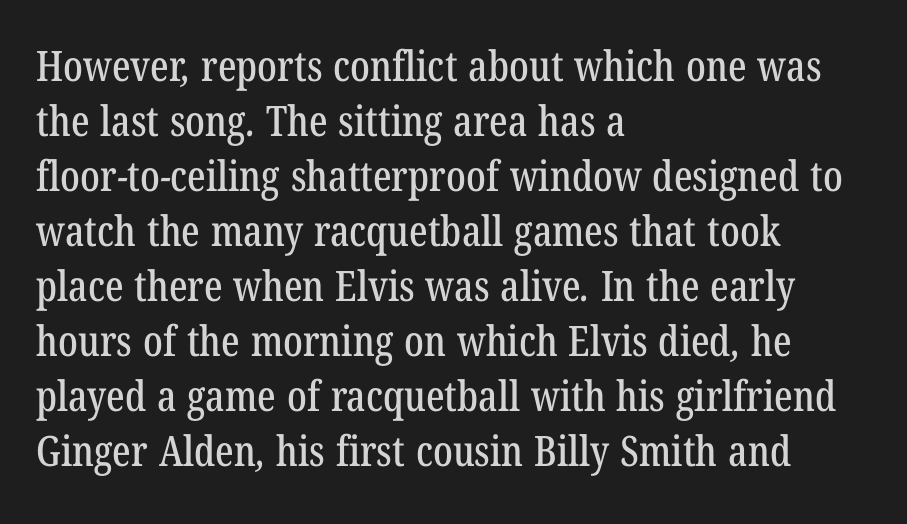
Q: Is the typeface a serif or a sans-serif typeface? A: Serif.
Q: Is the text underlined? A: No.
Q: How is the paragraph aligned? A: Left-aligned.
Q: Is the spacing between letters normal or unusually wide? A: Normal.
Q: Is the spacing between lines tight, normal or loose? A: Normal.
Q: Width (condensed, normal, or wide)? A: Condensed.
Q: Stroke contrast? A: Low.
Q: x-height? A: Medium.
Q: Monospaced? A: No.
